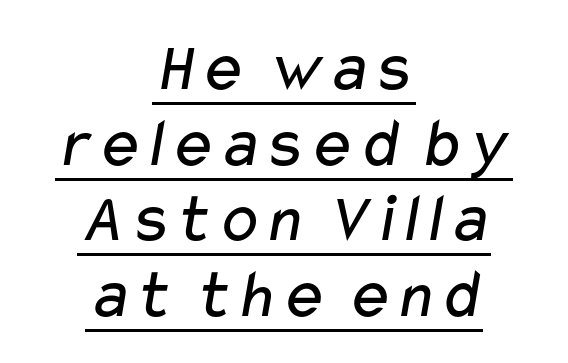
{"serif": "no", "bold": "no", "weight": "regular", "width": "wide", "stroke_contrast": "low", "x_height": "medium", "monospaced": "no", "underline": "yes", "align": "center", "line_spacing": "tight", "line_spacing_ratio": 1.08, "letter_spacing": "normal", "letter_spacing_em": 0.0, "glyph_px": 70}
